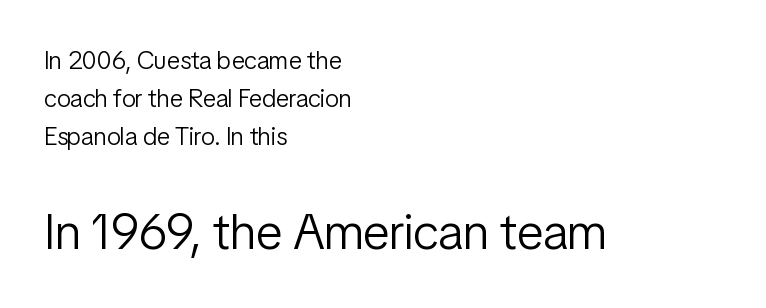
Q: Is the text bold? A: No.
Q: Is the text italic (slanted)? A: No, it is upright.
Q: Is the typeface a serif or a sans-serif typeface? A: Sans-serif.
Q: Is the text underlined? A: No.
Q: How is the paragraph aligned? A: Left-aligned.
Q: Is the spacing between letters normal or unusually wide? A: Normal.
Q: Is the spacing between lines tight, normal or loose? A: Normal.
Q: Which block of text is set in a larger size, the first (top) or the second (bottom)? A: The second (bottom) one.
Q: Width (condensed, normal, or wide)? A: Condensed.
Q: Stroke contrast? A: Low.
Q: x-height? A: Medium.
Q: Monospaced? A: No.
